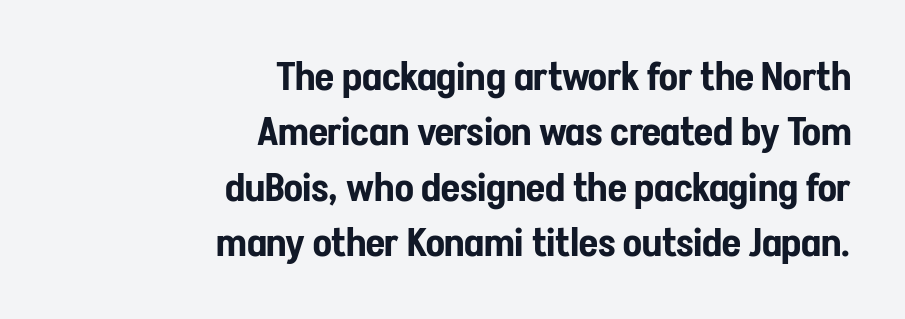
{"serif": "no", "italic": "no", "width": "condensed", "stroke_contrast": "low", "x_height": "medium", "monospaced": "no", "underline": "no", "align": "right", "line_spacing": "normal", "line_spacing_ratio": 1.42, "letter_spacing": "normal", "letter_spacing_em": 0.0, "glyph_px": 39}
